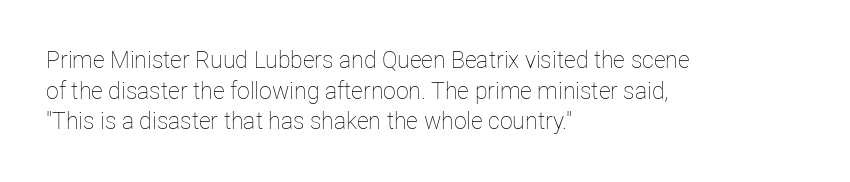
Vertical spacing — default. The text block is weighted toward the left margin, trailing off unevenly rightward. The baseline area is clear. These lines keep a tight, regular rhythm from letter to letter. No extra ink here — the face is not bold.
